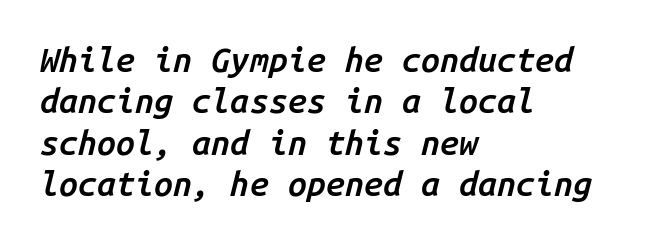
The image shows 34 px semibold type, italic (leaning right), monospaced; set left-aligned, line spacing 1.22x, normal letter spacing, not underlined; low stroke contrast and a medium x-height.
